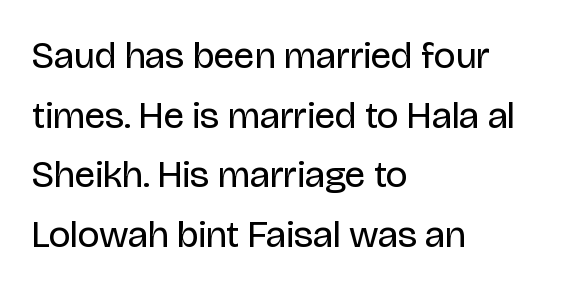
Q: Is the text bold? A: No.
Q: Is the text italic (slanted)? A: No, it is upright.
Q: Is the typeface a serif or a sans-serif typeface? A: Sans-serif.
Q: Is the text underlined? A: No.
Q: How is the paragraph aligned? A: Left-aligned.
Q: Is the spacing between letters normal or unusually wide? A: Normal.
Q: Is the spacing between lines tight, normal or loose? A: Normal.
Q: Width (condensed, normal, or wide)? A: Normal.
Q: Stroke contrast? A: Low.
Q: x-height? A: Large.
Q: Monospaced? A: No.
